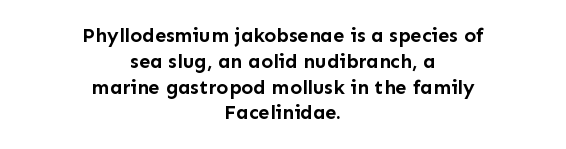
{"italic": "no", "bold": "yes", "underline": "no", "align": "center", "line_spacing": "normal", "line_spacing_ratio": 1.29, "letter_spacing": "normal", "letter_spacing_em": 0.0, "glyph_px": 20}
